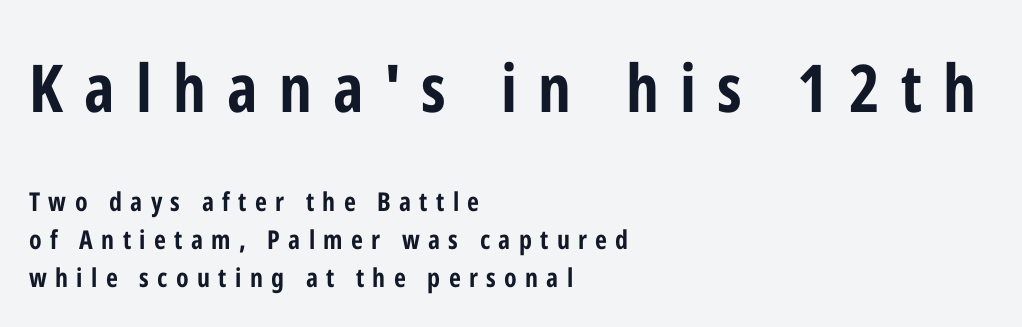
The image shows 66 px bold, condensed sans-serif type, upright; set left-aligned, normal line spacing (1.46x), unusually wide letter spacing (+0.32 em), not underlined; the first (top) block is 2.54x larger; low stroke contrast and a medium x-height.
